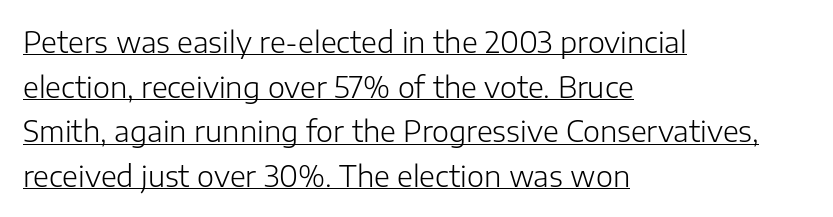
Q: Is the text bold? A: No.
Q: Is the text italic (slanted)? A: No, it is upright.
Q: Is the typeface a serif or a sans-serif typeface? A: Sans-serif.
Q: Is the text underlined? A: Yes.
Q: How is the paragraph aligned? A: Left-aligned.
Q: Is the spacing between letters normal or unusually wide? A: Normal.
Q: Is the spacing between lines tight, normal or loose? A: Normal.
Q: Width (condensed, normal, or wide)? A: Normal.
Q: Stroke contrast? A: Low.
Q: x-height? A: Medium.
Q: Monospaced? A: No.
